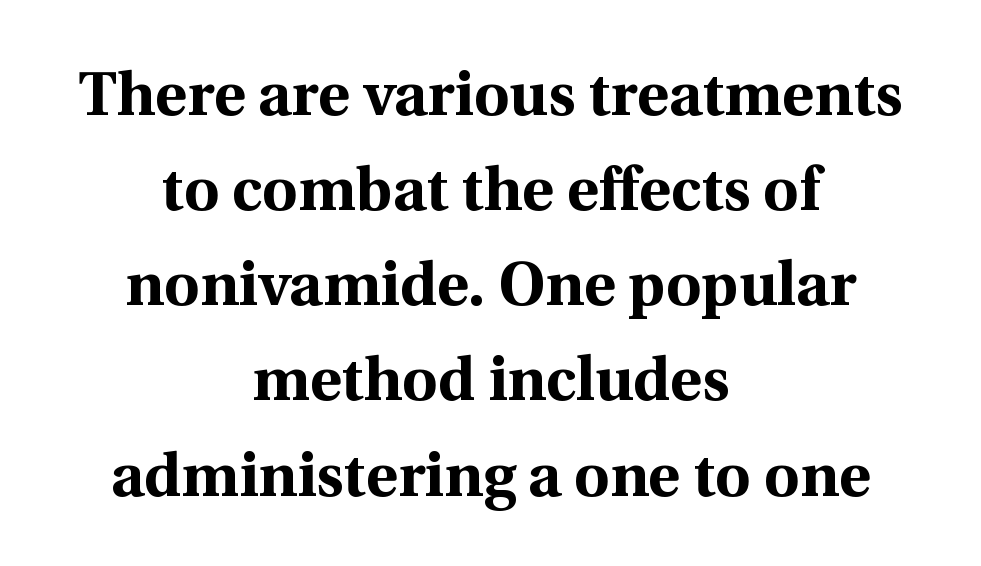
Is this a sans? No — the strokes have serifs. Italic? Not at all — the glyphs are vertical. Rule under the text: the space is simply empty. The text block is weighted toward neither margin, spreading evenly from the middle.
